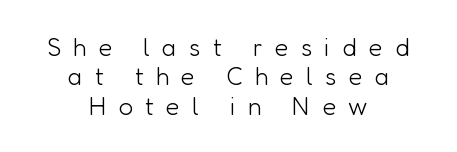
Q: Is the text bold? A: No.
Q: Is the text italic (slanted)? A: No, it is upright.
Q: Is the text underlined? A: No.
Q: How is the paragraph aligned? A: Centered.
Q: Is the spacing between letters normal or unusually wide? A: Unusually wide.
